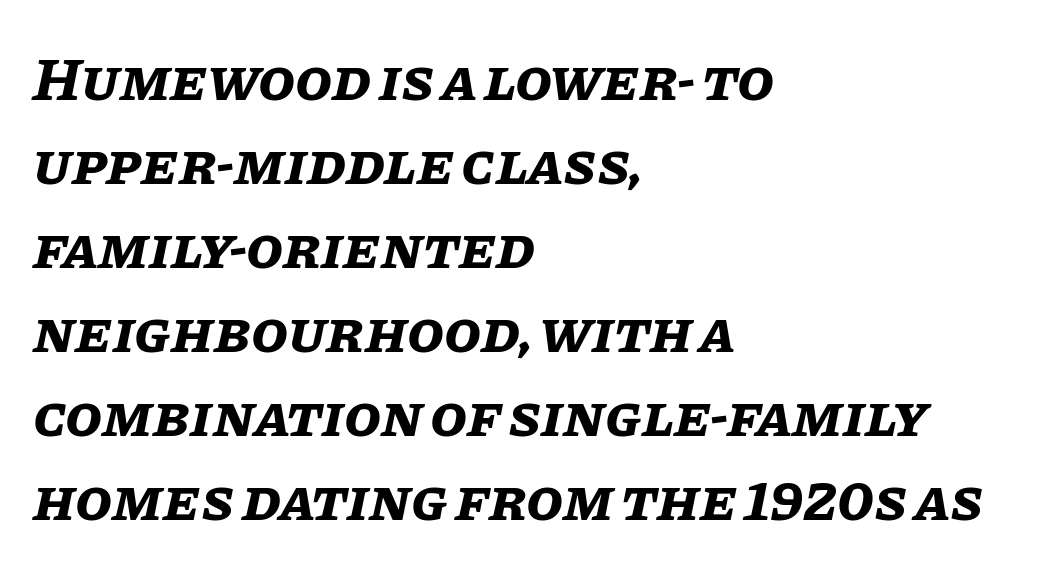
The image shows 60 px bold type, italic (leaning right); set left-aligned, normal line spacing (1.4x), normal letter spacing, not underlined; low stroke contrast and a large x-height.
